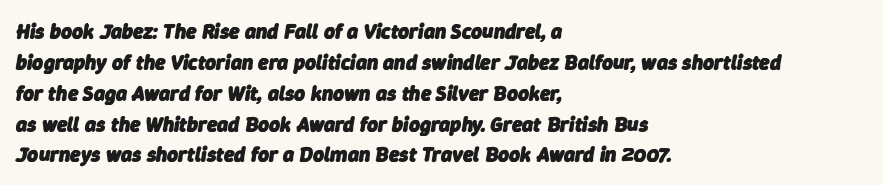
Q: Is the text bold? A: Yes.
Q: Is the text italic (slanted)? A: Yes, it leans right by about 9 degrees.
Q: Is the text underlined? A: No.
Q: How is the paragraph aligned? A: Left-aligned.
Q: Is the spacing between letters normal or unusually wide? A: Normal.
Q: Is the spacing between lines tight, normal or loose? A: Normal.
